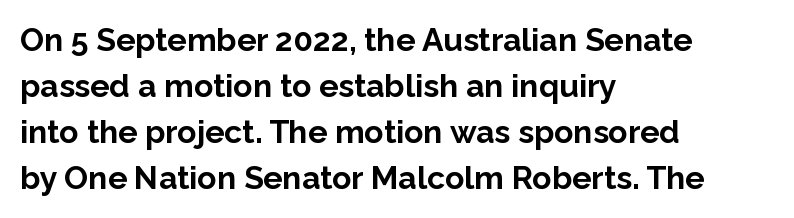
{"serif": "no", "italic": "no", "bold": "yes", "weight": "bold", "width": "normal", "stroke_contrast": "low", "x_height": "medium", "monospaced": "no", "underline": "no", "align": "left", "line_spacing": "normal", "line_spacing_ratio": 1.44, "letter_spacing": "normal", "letter_spacing_em": 0.0, "glyph_px": 32}
